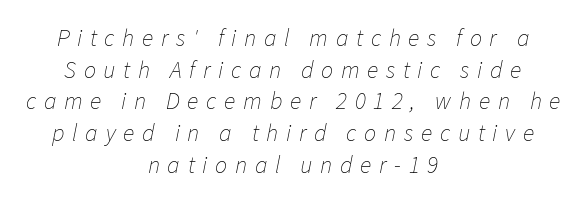
The image shows 24 px text type, italic (leaning right); set centered, normal line spacing (1.32x), unusually wide letter spacing (+0.32 em), not underlined.
